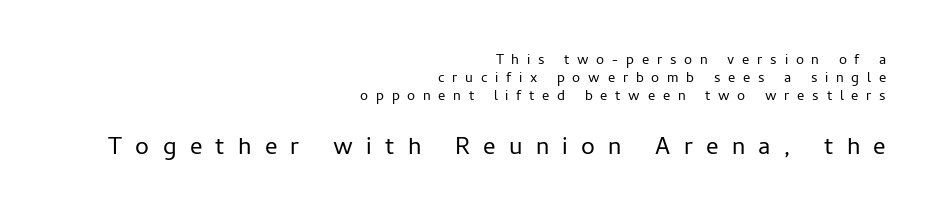
{"serif": "no", "italic": "no", "bold": "no", "weight": "light", "width": "normal", "stroke_contrast": "low", "x_height": "medium", "monospaced": "no", "underline": "no", "align": "right", "line_spacing": "tight", "line_spacing_ratio": 1.01, "letter_spacing": "wide", "letter_spacing_em": 0.43, "larger_block": "second", "size_ratio": 1.72, "glyph_px": 31}
